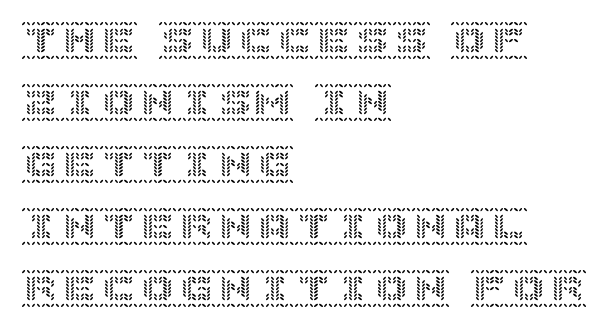
Q: Is the text italic (slanted)? A: No, it is upright.
Q: Is the text underlined? A: No.
Q: How is the paragraph aligned? A: Left-aligned.
Q: Is the spacing between letters normal or unusually wide? A: Normal.
Q: Is the spacing between lines tight, normal or loose? A: Normal.
Q: Width (condensed, normal, or wide)? A: Normal.
Q: x-height? A: Large.
